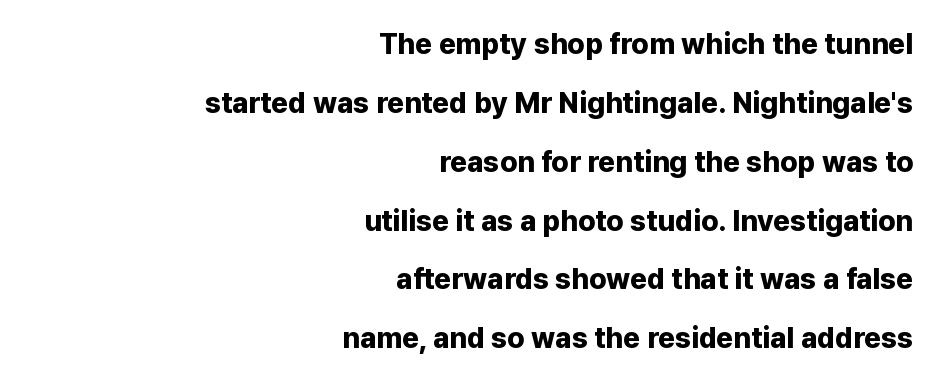
Q: Is the text bold? A: Yes.
Q: Is the text italic (slanted)? A: No, it is upright.
Q: Is the typeface a serif or a sans-serif typeface? A: Sans-serif.
Q: Is the text underlined? A: No.
Q: How is the paragraph aligned? A: Right-aligned.
Q: Is the spacing between letters normal or unusually wide? A: Normal.
Q: Is the spacing between lines tight, normal or loose? A: Loose.
Q: Width (condensed, normal, or wide)? A: Normal.
Q: Stroke contrast? A: Low.
Q: x-height? A: Medium.
Q: Monospaced? A: No.
